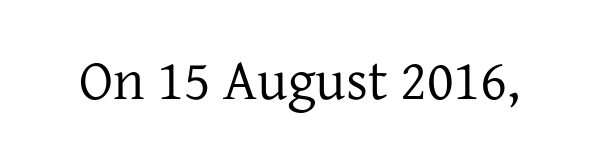
The image shows 57 px regular-weight serif type, upright; set normal letter spacing, not underlined; low stroke contrast and a medium x-height.
